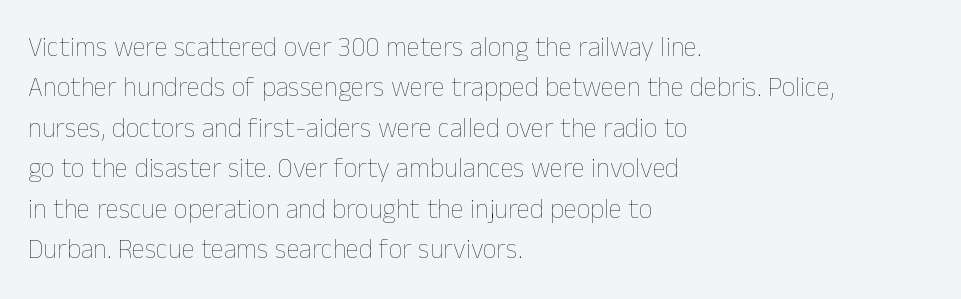
Q: Is the text bold? A: No.
Q: Is the text italic (slanted)? A: No, it is upright.
Q: Is the text underlined? A: No.
Q: How is the paragraph aligned? A: Left-aligned.
Q: Is the spacing between letters normal or unusually wide? A: Normal.
Q: Is the spacing between lines tight, normal or loose? A: Normal.
